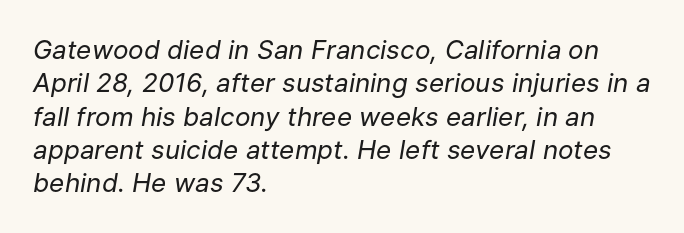
Q: Is the text bold? A: No.
Q: Is the text italic (slanted)? A: Yes, it leans right by about 9 degrees.
Q: Is the text underlined? A: No.
Q: How is the paragraph aligned? A: Left-aligned.
Q: Is the spacing between letters normal or unusually wide? A: Normal.
Q: Is the spacing between lines tight, normal or loose? A: Normal.
